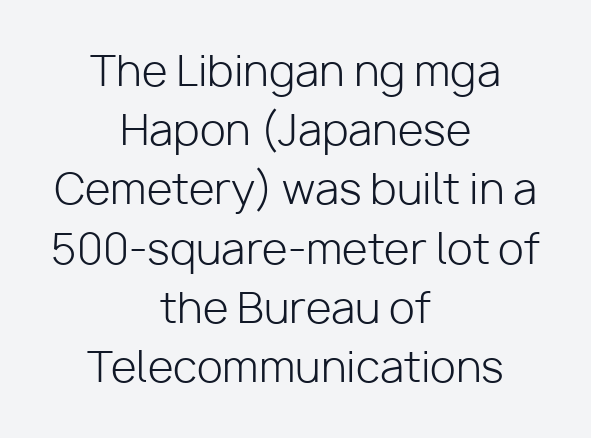
The image shows 42 px light sans-serif type, upright; set centered, normal line spacing (1.41x), normal letter spacing, not underlined; low stroke contrast and a medium x-height.
